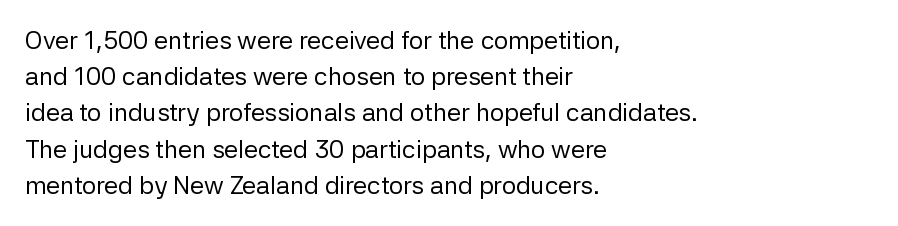
The image shows 25 px text type, upright; set left-aligned, normal line spacing (1.45x), normal letter spacing, not underlined.
